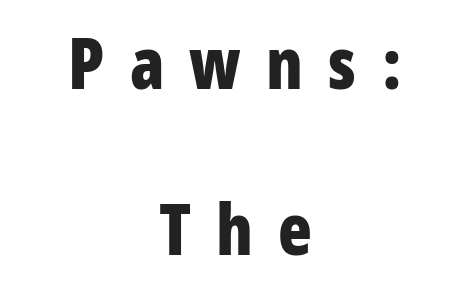
The image shows 70 px bold, condensed sans-serif type, upright; set centered, loose line spacing (2.37x), unusually wide letter spacing (+0.36 em), not underlined; low stroke contrast and a medium x-height.
